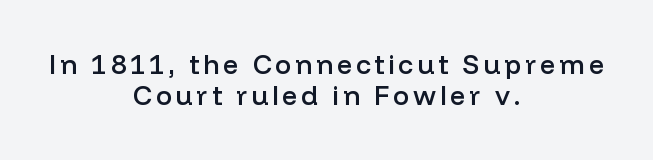
Q: Is the text bold? A: Semi-bold.
Q: Is the text italic (slanted)? A: No, it is upright.
Q: Is the text underlined? A: No.
Q: How is the paragraph aligned? A: Centered.
